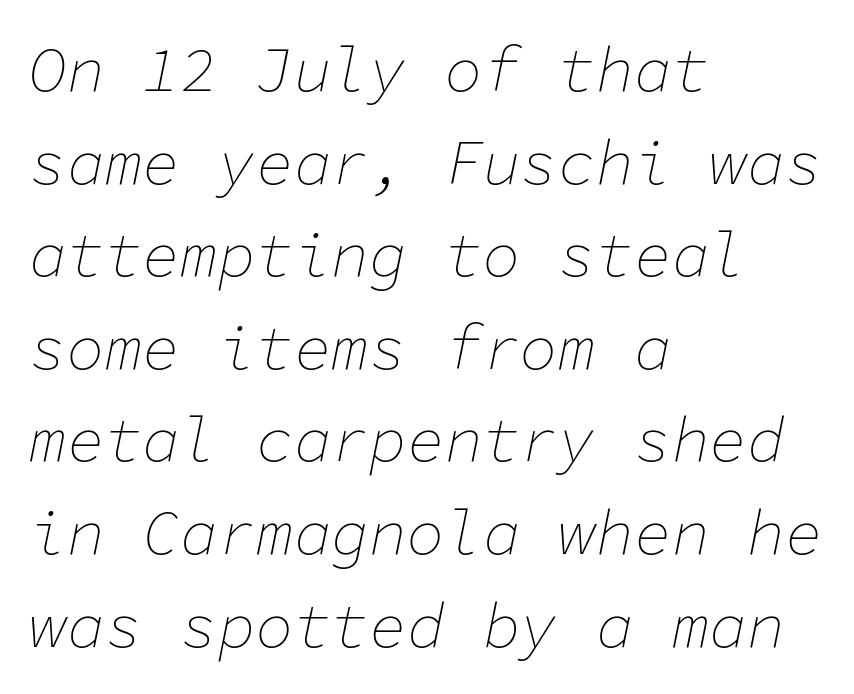
The image shows 63 px thin type, italic (leaning right), monospaced; set left-aligned, normal line spacing (1.47x), normal letter spacing, not underlined; low stroke contrast and a medium x-height.
